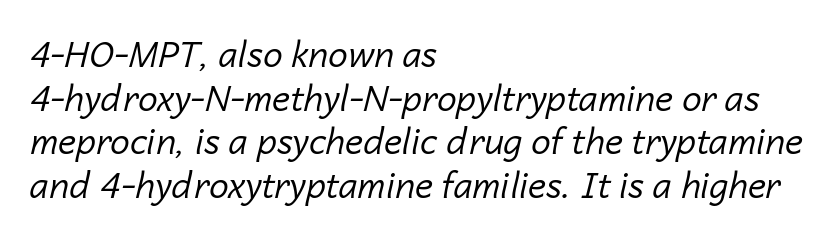
{"italic": "yes", "lean": "right", "slant_degrees": 14, "bold": "no", "weight": "regular", "width": "normal", "stroke_contrast": "low", "x_height": "medium", "monospaced": "no", "underline": "no", "align": "left", "line_spacing": "normal", "line_spacing_ratio": 1.25, "letter_spacing": "normal", "letter_spacing_em": 0.0, "glyph_px": 35}
